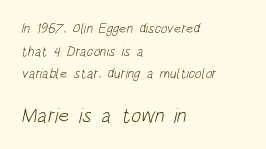
Stroke mass is kept to a normal reading level or below. Quick note: underline off. A typesetter would call this leading conventional body-copy spacing. Look at the tracking — it's just the regular setting, nothing added. The rag falls on the right side of this text block. The letters in the lower block stand taller than those in the block above.
